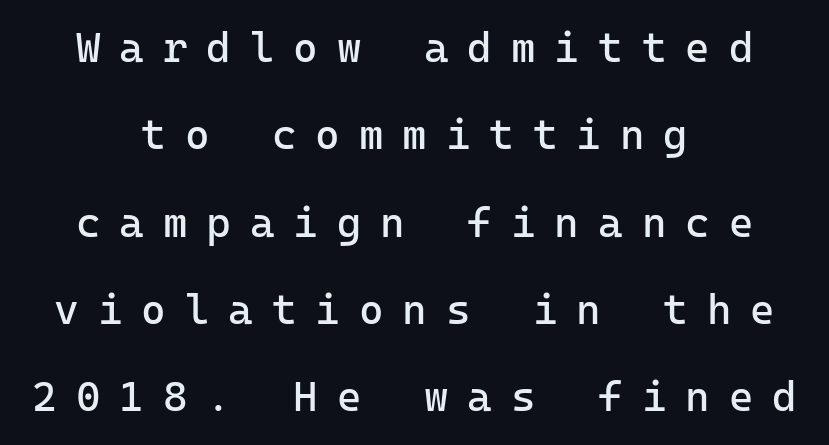
{"serif": "no", "italic": "no", "bold": "no", "weight": "regular", "width": "normal", "stroke_contrast": "low", "x_height": "medium", "monospaced": "yes", "underline": "no", "align": "center", "line_spacing": "loose", "line_spacing_ratio": 2.08, "letter_spacing": "wide", "letter_spacing_em": 0.45, "glyph_px": 42}
